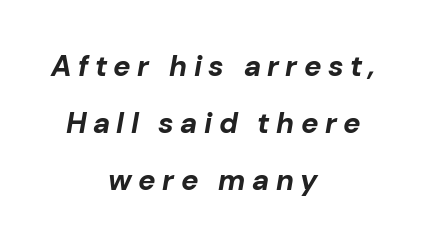
{"italic": "yes", "lean": "right", "slant_degrees": 10, "bold": "yes", "weight": "bold", "width": "normal", "stroke_contrast": "low", "x_height": "medium", "monospaced": "no", "underline": "no", "align": "center", "line_spacing": "loose", "line_spacing_ratio": 1.96, "letter_spacing": "wide", "letter_spacing_em": 0.22, "glyph_px": 29}
